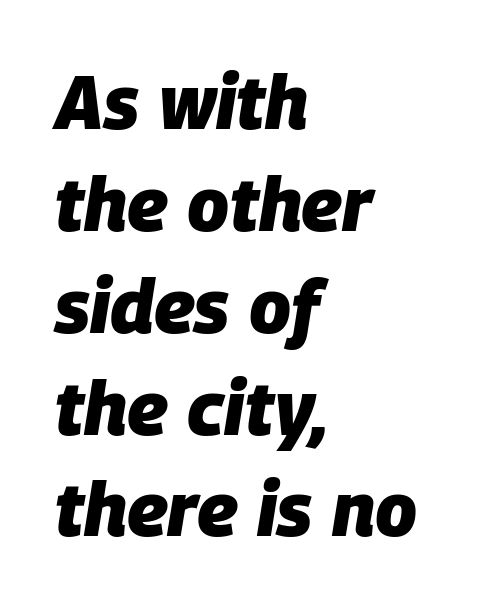
The image shows 76 px heavy type, italic (leaning right); set left-aligned, normal line spacing (1.34x), normal letter spacing, not underlined; low stroke contrast and a large x-height.
